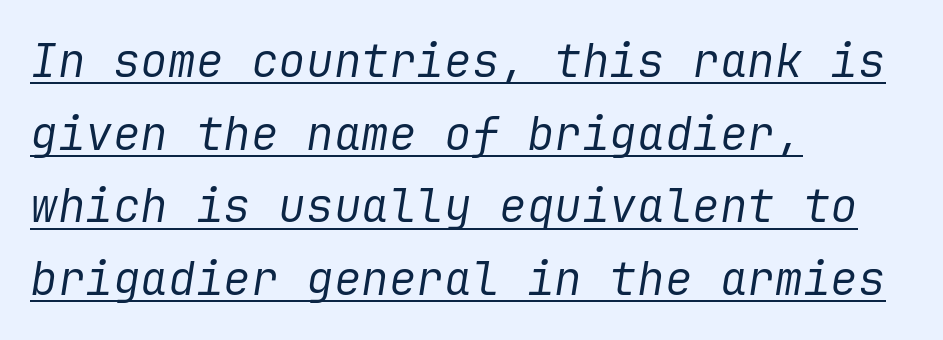
Q: Is the text bold? A: No.
Q: Is the text italic (slanted)? A: Yes, it leans right by about 9 degrees.
Q: Is the text underlined? A: Yes.
Q: How is the paragraph aligned? A: Left-aligned.
Q: Is the spacing between letters normal or unusually wide? A: Normal.
Q: Is the spacing between lines tight, normal or loose? A: Normal.
Q: Width (condensed, normal, or wide)? A: Normal.
Q: Stroke contrast? A: Low.
Q: x-height? A: Medium.
